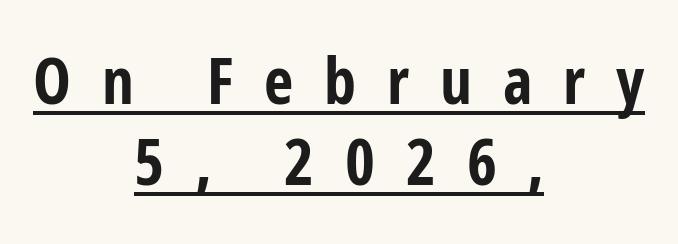
Both edges are ragged and mirror each other, which tells us the setting is centered. Posture: vertical. This is underlined copy, the kind a proofreader might mark for attention. Regular leading.
